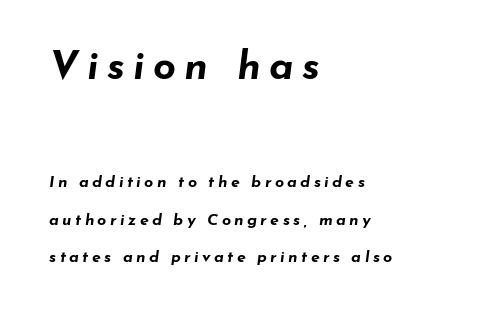
{"italic": "yes", "lean": "right", "slant_degrees": 7, "bold": "yes", "weight": "bold", "width": "wide", "stroke_contrast": "low", "x_height": "small", "monospaced": "no", "underline": "no", "align": "left", "line_spacing": "loose", "line_spacing_ratio": 2.35, "letter_spacing": "wide", "letter_spacing_em": 0.21, "larger_block": "first", "size_ratio": 2.5, "glyph_px": 40}
